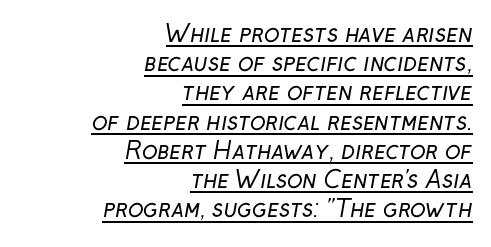
{"bold": "no", "underline": "yes", "align": "right", "line_spacing": "normal", "line_spacing_ratio": 1.27, "letter_spacing": "normal", "letter_spacing_em": 0.0, "glyph_px": 23}
